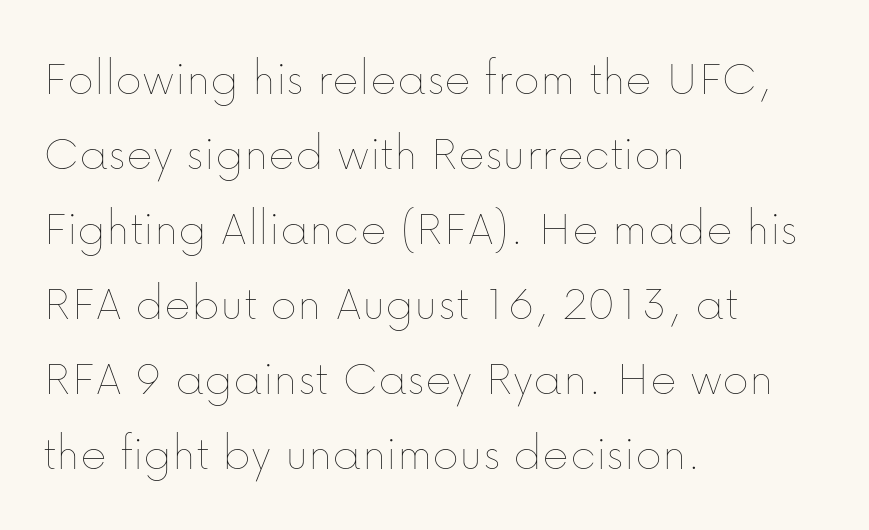
The rows are spaced the way most documents space them. The strokes carry an ordinary text weight at most. The gap between lines stays unmarked. Vertical strokes here are truly vertical. The paragraph has a hard left edge and a soft right edge. Looks like regular typesetting: each glyph gets only the width it needs.
